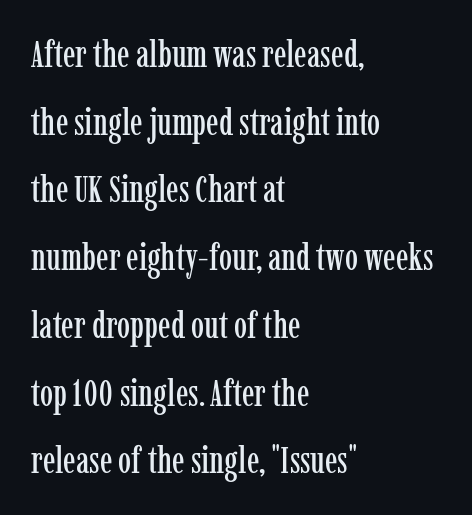
Q: Is the text italic (slanted)? A: No, it is upright.
Q: Is the typeface a serif or a sans-serif typeface? A: Serif.
Q: Is the text underlined? A: No.
Q: How is the paragraph aligned? A: Left-aligned.
Q: Is the spacing between letters normal or unusually wide? A: Normal.
Q: Width (condensed, normal, or wide)? A: Condensed.
Q: Stroke contrast? A: Low.
Q: x-height? A: Medium.
Q: Monospaced? A: No.
